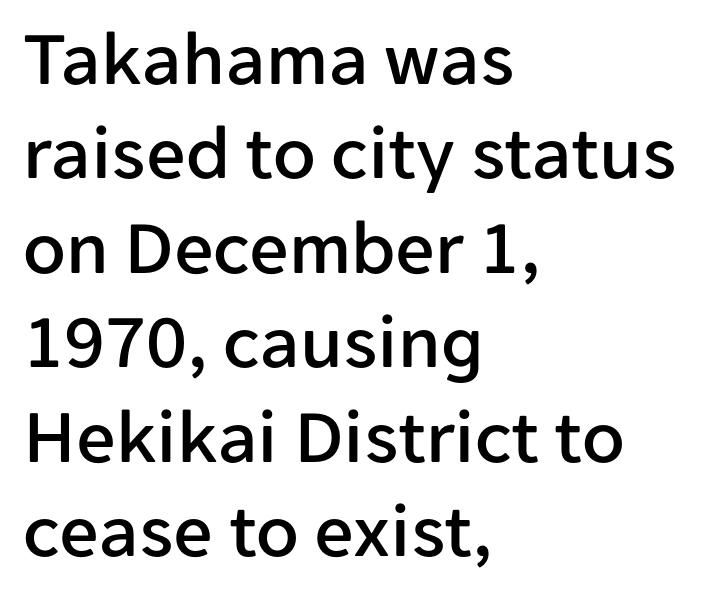
The image shows 78 px sans-serif type, upright; set left-aligned, line spacing 1.21x, normal letter spacing, not underlined; low stroke contrast and a medium x-height.
